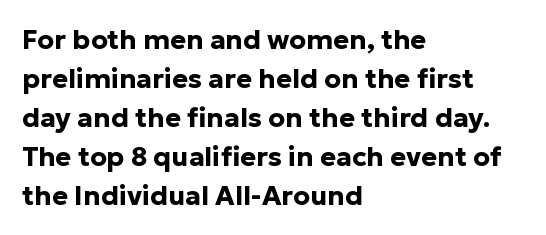
{"italic": "no", "bold": "yes", "underline": "no", "align": "left", "line_spacing": "normal", "line_spacing_ratio": 1.44, "letter_spacing": "normal", "letter_spacing_em": 0.0, "glyph_px": 27}
